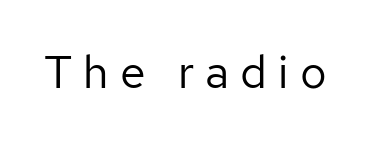
Q: Is the text bold? A: No.
Q: Is the text italic (slanted)? A: No, it is upright.
Q: Is the typeface a serif or a sans-serif typeface? A: Sans-serif.
Q: Is the text underlined? A: No.
Q: Is the spacing between letters normal or unusually wide? A: Unusually wide.
Q: Width (condensed, normal, or wide)? A: Normal.
Q: Stroke contrast? A: Low.
Q: x-height? A: Medium.
Q: Monospaced? A: No.
